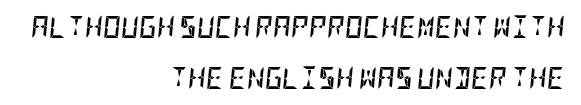
Thick stems and heavy bowls — unmistakably bold. Nobody drew a line under any word here. Quick note: italic. Tracking here is standard; glyphs follow each other at the usual distance. Is the block centered? No — it sits flush against the right margin.
